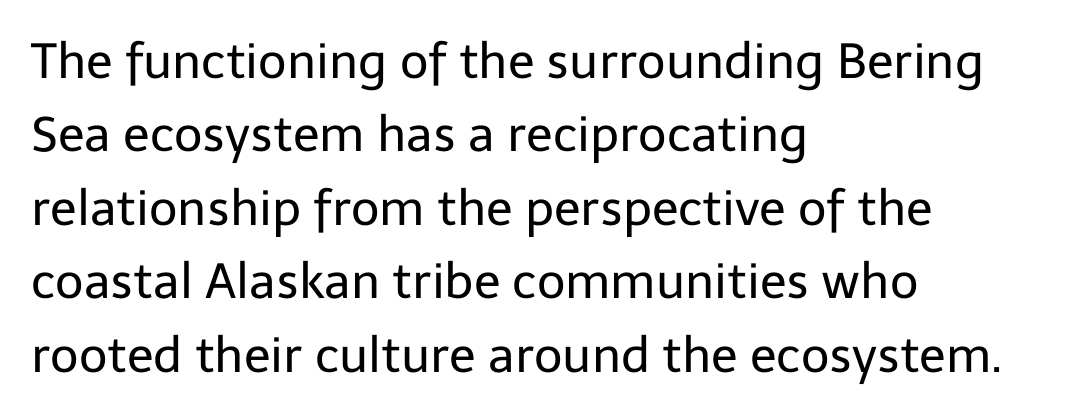
The image shows 49 px regular-weight sans-serif type, upright; set left-aligned, normal line spacing (1.5x), normal letter spacing, not underlined; low stroke contrast and a medium x-height.
